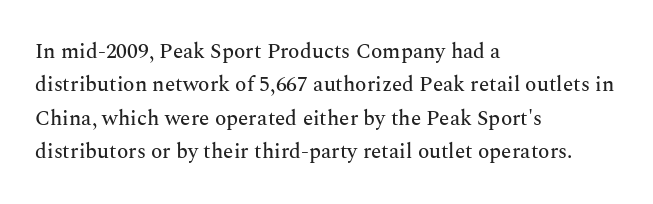
Nobody drew a line under any word here. A student would call this left alignment; a typographer would say flush left, rag right. Rendered with straight, roman letterforms. In terms of leading, this rendering sits right in the middle. Characters follow at the spacing the type designer built in.
